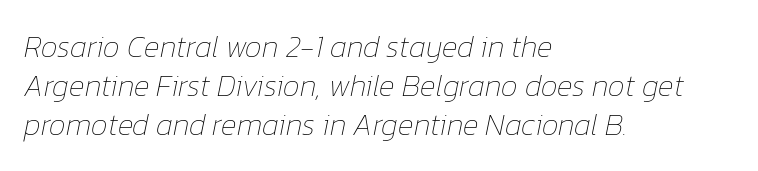
The image shows 30 px thin type, italic (leaning right); set left-aligned, normal line spacing (1.3x), normal letter spacing, not underlined; low stroke contrast and a medium x-height.
